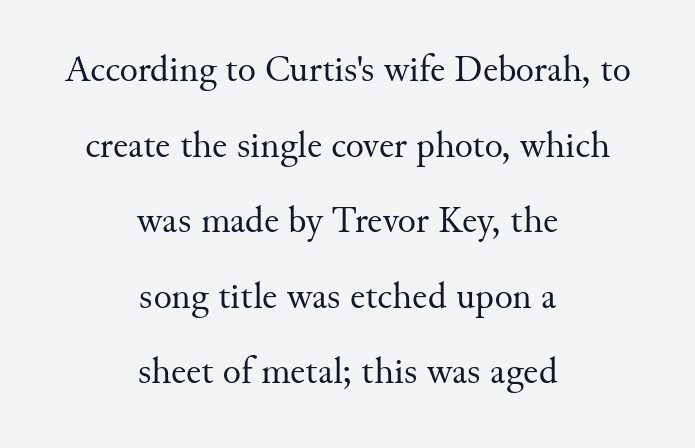
On a weight scale, this lands at 450 or below. Letterform terminals end in serifs throughout the passage. Baseline-to-baseline distance is far greater than the letter height. These lines are centered, leaving both edges ragged.
